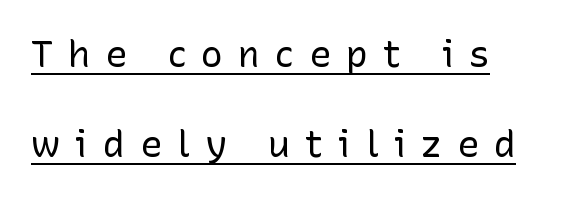
{"serif": "no", "italic": "no", "bold": "no", "weight": "regular", "width": "normal", "stroke_contrast": "low", "x_height": "medium", "monospaced": "no", "underline": "yes", "align": "left", "line_spacing": "loose", "line_spacing_ratio": 2.44, "letter_spacing": "wide", "letter_spacing_em": 0.4, "glyph_px": 37}
